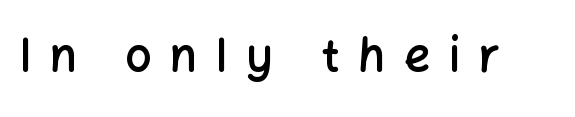
The image shows 46 px semibold sans-serif type, upright; set unusually wide letter spacing (+0.41 em), not underlined; low stroke contrast and a medium x-height.
